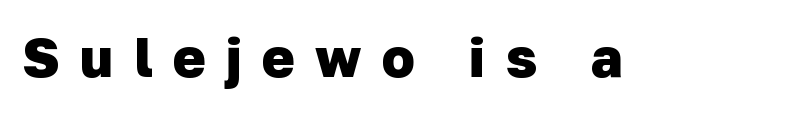
Q: Is the text bold? A: Yes.
Q: Is the typeface a serif or a sans-serif typeface? A: Sans-serif.
Q: Is the text underlined? A: No.
Q: Is the spacing between letters normal or unusually wide? A: Unusually wide.
Q: Width (condensed, normal, or wide)? A: Normal.
Q: Stroke contrast? A: Low.
Q: x-height? A: Medium.
Q: Monospaced? A: No.
